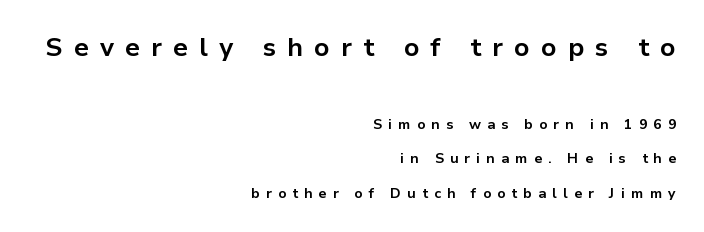
Q: Is the text bold? A: Yes.
Q: Is the text italic (slanted)? A: No, it is upright.
Q: Is the text underlined? A: No.
Q: How is the paragraph aligned? A: Right-aligned.
Q: Is the spacing between letters normal or unusually wide? A: Unusually wide.
Q: Is the spacing between lines tight, normal or loose? A: Loose.
Q: Which block of text is set in a larger size, the first (top) or the second (bottom)? A: The first (top) one.
